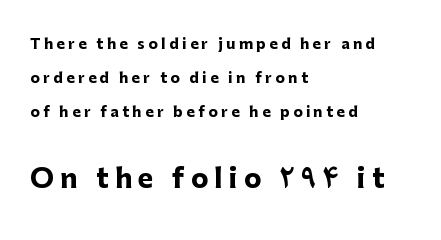
{"italic": "no", "bold": "yes", "underline": "no", "align": "left", "line_spacing": "loose", "line_spacing_ratio": 2.44, "letter_spacing": "wide", "letter_spacing_em": 0.25, "larger_block": "second", "size_ratio": 1.86, "glyph_px": 26}
